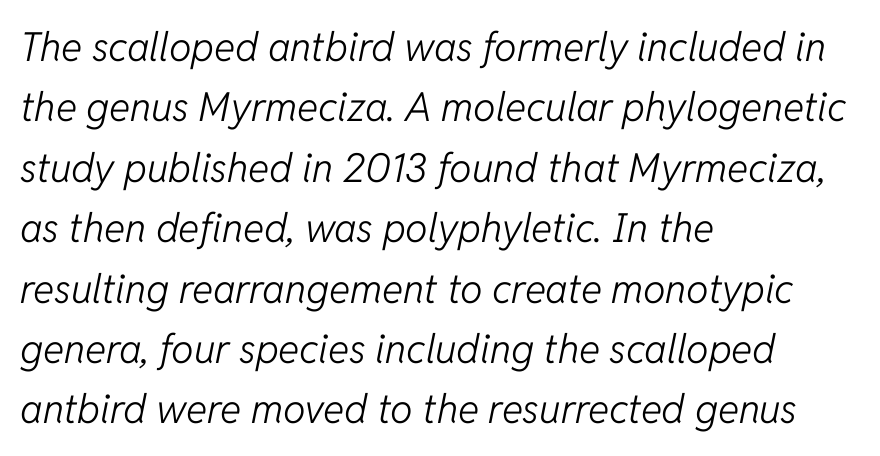
The face used here is rendered with its standard letterfit. If you drew a ruler down the left edge, every line would touch it. Stems here are at most as thick as an everyday book face. You could not count columns in this text — the font is proportionally spaced.
